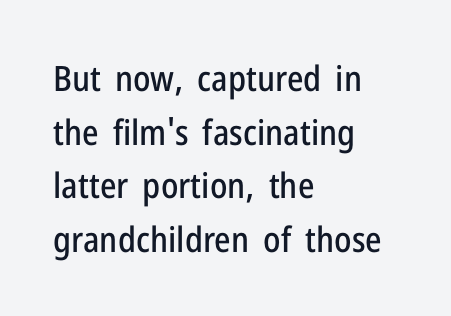
The image shows 35 px condensed sans-serif type, upright; set left-aligned, normal line spacing (1.53x), normal letter spacing, not underlined; low stroke contrast and a medium x-height.
